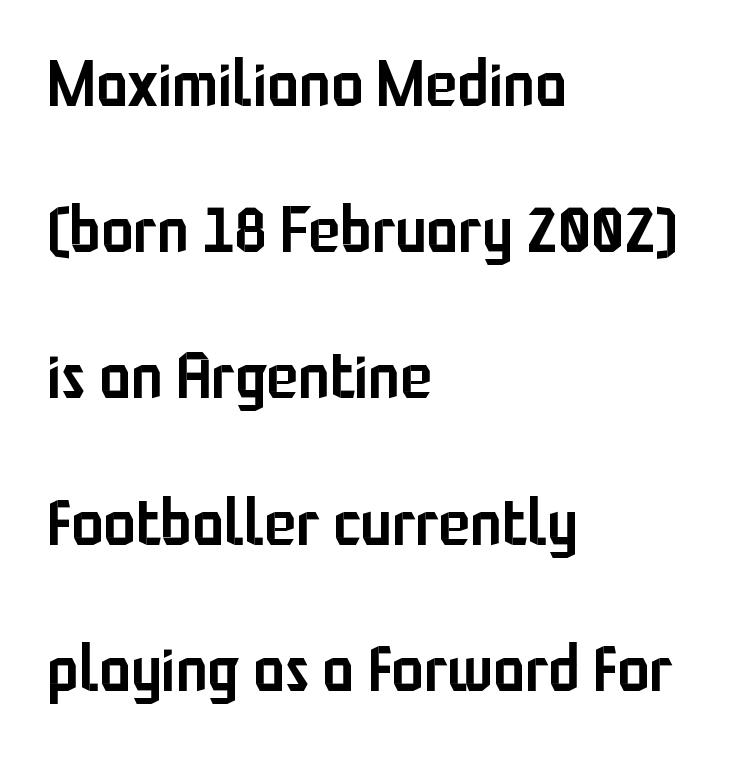
{"serif": "no", "italic": "no", "bold": "semi", "weight": "semibold", "width": "condensed", "stroke_contrast": "low", "x_height": "medium", "monospaced": "no", "underline": "no", "align": "left", "line_spacing": "loose", "line_spacing_ratio": 2.25, "letter_spacing": "normal", "letter_spacing_em": 0.0, "glyph_px": 65}
